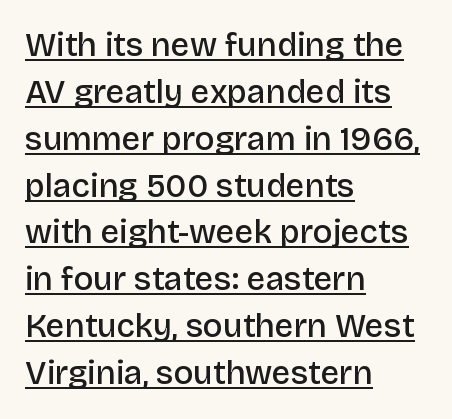
{"serif": "no", "italic": "no", "bold": "semi", "weight": "semibold", "width": "normal", "stroke_contrast": "low", "x_height": "large", "monospaced": "no", "underline": "yes", "align": "left", "line_spacing": "normal", "line_spacing_ratio": 1.42, "letter_spacing": "normal", "letter_spacing_em": 0.0, "glyph_px": 33}
